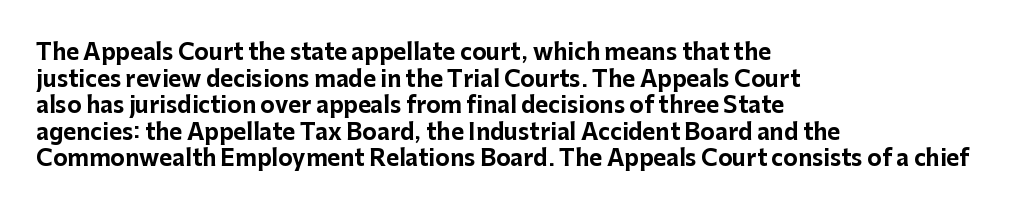
Which margin do the lines hug? The left one — the right edge is uneven. Weight check: bold — yes, fully. Tracking here is standard; glyphs follow each other at the usual distance. Unlike italic type, these characters show no tilt at all. Just letters on the line, the space beneath them empty.
